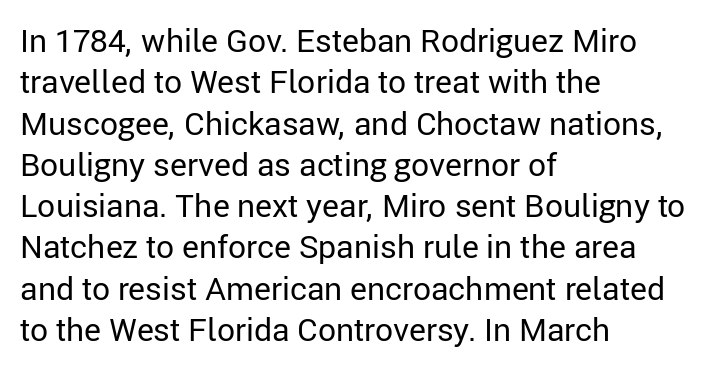
If you drew a ruler down the left edge, every line would touch it. Summary of weight: not heavy and not bold. The space beneath each line is pristine and unruled. Think of a printed novel: that variable character pitch is what you see here. Interline gaps are of average width in this sample.
